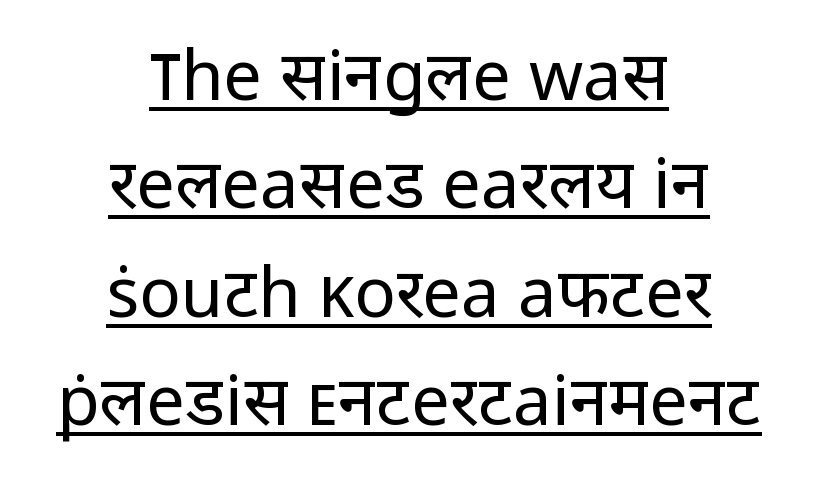
Q: Is the text bold? A: No.
Q: Is the text italic (slanted)? A: No, it is upright.
Q: Is the typeface a serif or a sans-serif typeface? A: Sans-serif.
Q: Is the text underlined? A: Yes.
Q: How is the paragraph aligned? A: Centered.
Q: Is the spacing between letters normal or unusually wide? A: Normal.
Q: Is the spacing between lines tight, normal or loose? A: Normal.
Q: Width (condensed, normal, or wide)? A: Normal.
Q: Stroke contrast? A: Low.
Q: x-height? A: Medium.
Q: Monospaced? A: No.
